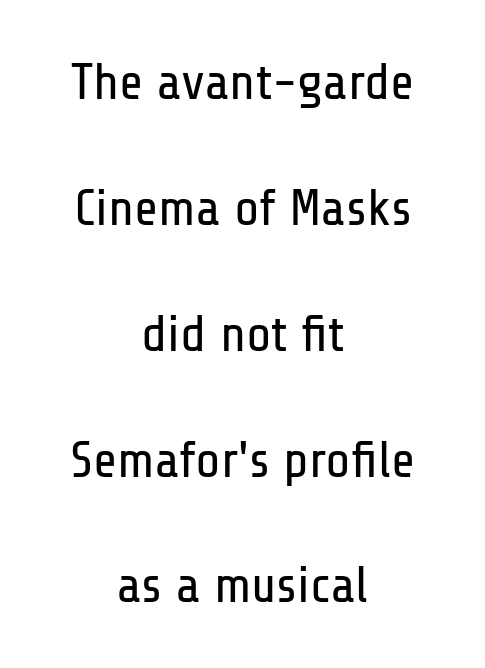
{"serif": "no", "italic": "no", "bold": "no", "weight": "regular", "width": "condensed", "stroke_contrast": "low", "x_height": "medium", "monospaced": "no", "underline": "no", "align": "center", "line_spacing": "loose", "line_spacing_ratio": 2.42, "letter_spacing": "normal", "letter_spacing_em": 0.0, "glyph_px": 52}
